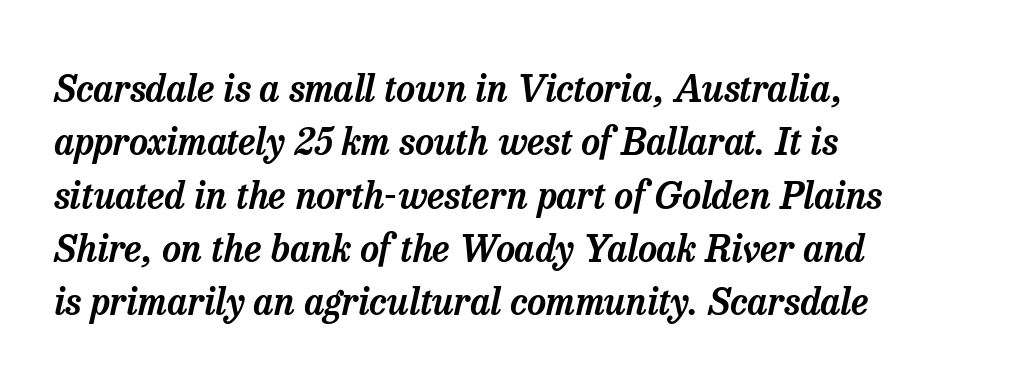
{"serif": "yes", "italic": "yes", "lean": "right", "slant_degrees": 13, "width": "normal", "stroke_contrast": "low", "x_height": "medium", "monospaced": "no", "underline": "no", "align": "left", "line_spacing": "normal", "line_spacing_ratio": 1.44, "letter_spacing": "normal", "letter_spacing_em": 0.0, "glyph_px": 37}
